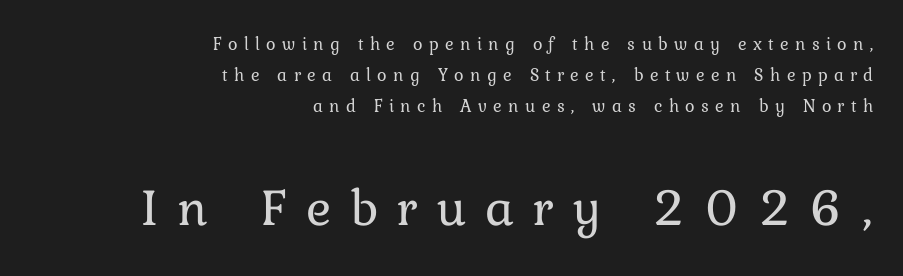
These lines are rendered in a variable-pitch font. Stems here are at most as thick as an everyday book face. Bare-footed words on every line. Posture: vertical. Typeset ragged left — the right edge is the straight one. Is the letter spacing exaggerated? Yes — the characters are pushed far apart.
